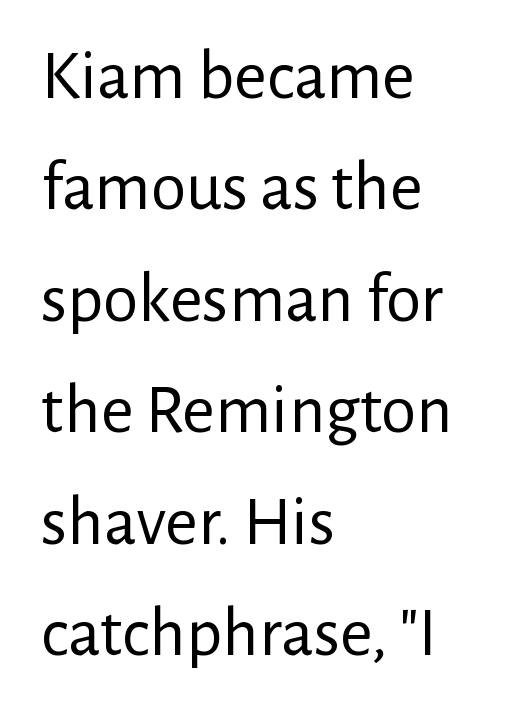
Q: Is the text bold? A: No.
Q: Is the text italic (slanted)? A: No, it is upright.
Q: Is the typeface a serif or a sans-serif typeface? A: Sans-serif.
Q: Is the text underlined? A: No.
Q: How is the paragraph aligned? A: Left-aligned.
Q: Is the spacing between letters normal or unusually wide? A: Normal.
Q: Is the spacing between lines tight, normal or loose? A: Normal.
Q: Width (condensed, normal, or wide)? A: Normal.
Q: Stroke contrast? A: Low.
Q: x-height? A: Medium.
Q: Monospaced? A: No.
